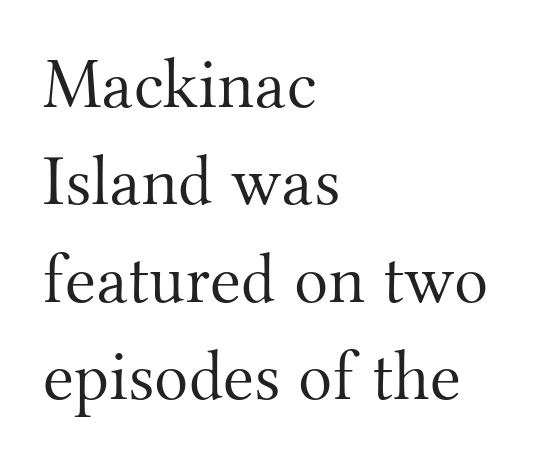
The image shows 71 px light serif type, upright; set left-aligned, normal line spacing (1.37x), normal letter spacing, not underlined; medium stroke contrast and a small x-height.
